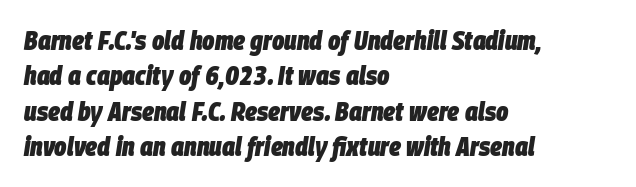
Q: Is the text bold? A: Yes.
Q: Is the text italic (slanted)? A: Yes, it leans right by about 9 degrees.
Q: Is the text underlined? A: No.
Q: How is the paragraph aligned? A: Left-aligned.
Q: Is the spacing between letters normal or unusually wide? A: Normal.
Q: Is the spacing between lines tight, normal or loose? A: Normal.
